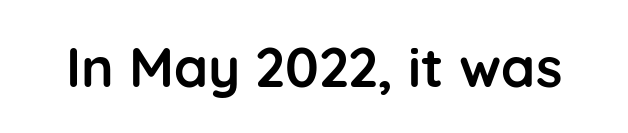
{"serif": "no", "italic": "no", "bold": "yes", "weight": "semibold", "width": "normal", "stroke_contrast": "low", "x_height": "medium", "monospaced": "no", "underline": "no", "letter_spacing": "normal", "letter_spacing_em": 0.0, "glyph_px": 55}
